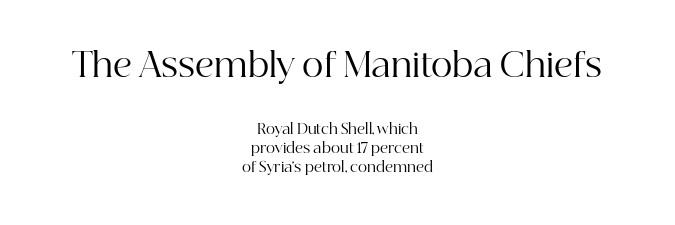
Do the letters lean? They stand straight. The line texture is even and compact thanks to regular tracking. Between these two stacked blocks, the higher one wins on size. A serif font was chosen for this passage.
